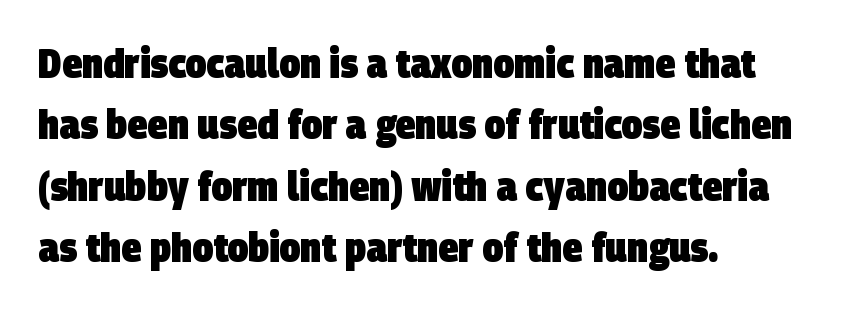
The image shows 41 px heavy, condensed sans-serif type; set left-aligned, normal line spacing (1.5x), normal letter spacing, not underlined; low stroke contrast and a large x-height.
